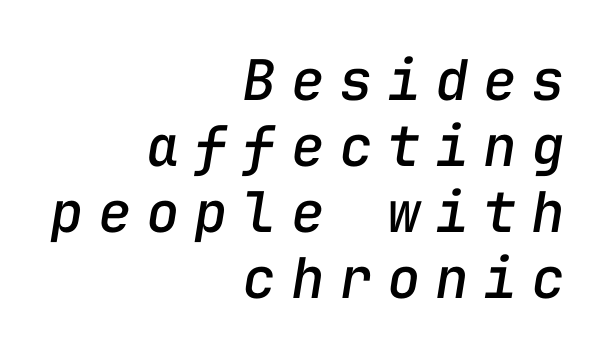
{"italic": "yes", "lean": "right", "slant_degrees": 9, "width": "normal", "stroke_contrast": "low", "x_height": "medium", "monospaced": "yes", "underline": "no", "align": "right", "line_spacing_ratio": 1.18, "letter_spacing": "wide", "letter_spacing_em": 0.26, "glyph_px": 56}
